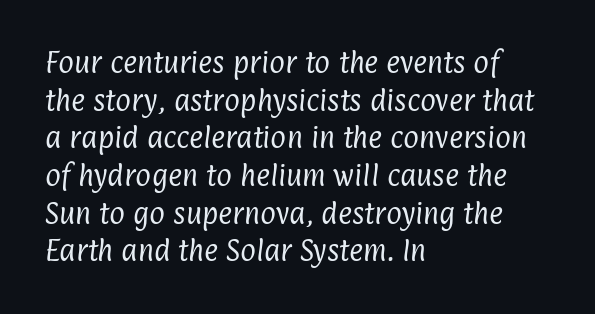
{"bold": "no", "underline": "no", "align": "left", "line_spacing": "normal", "line_spacing_ratio": 1.57, "letter_spacing": "normal", "letter_spacing_em": 0.0, "glyph_px": 24}
